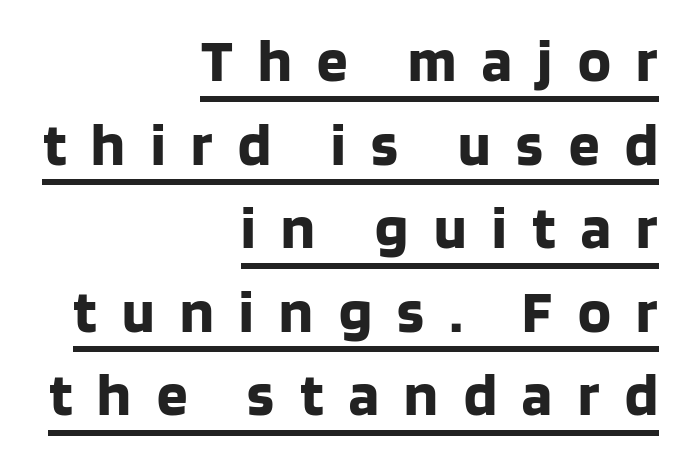
The image shows 61 px bold sans-serif type, upright; set right-aligned, normal line spacing (1.37x), unusually wide letter spacing (+0.42 em), underlined; low stroke contrast and a large x-height.
